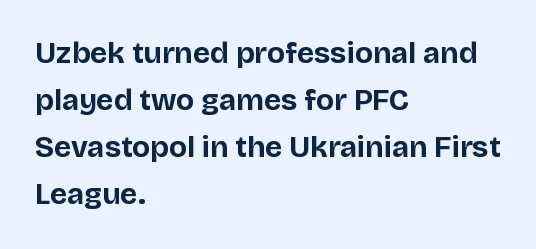
Leading matches the norm, producing a regular column. Looks like regular typesetting: each glyph gets only the width it needs. Does the weight exceed regular? Yes, all the way to bold. Does the type have serifs? No, each stem ends abruptly.
